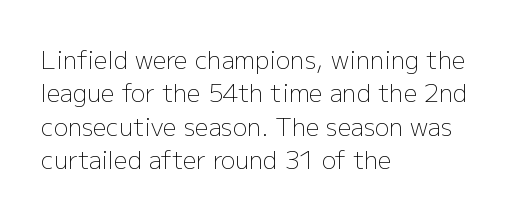
The letterforms sit at book weight or below. Posture: straight, roman, zero tilt. Tracking value appears to be zero — textbook default spacing. The passage shown stacks its lines at a standard gap. Is the block centered? No — it sits flush against the left margin. The foot of each line stays bare and open.
